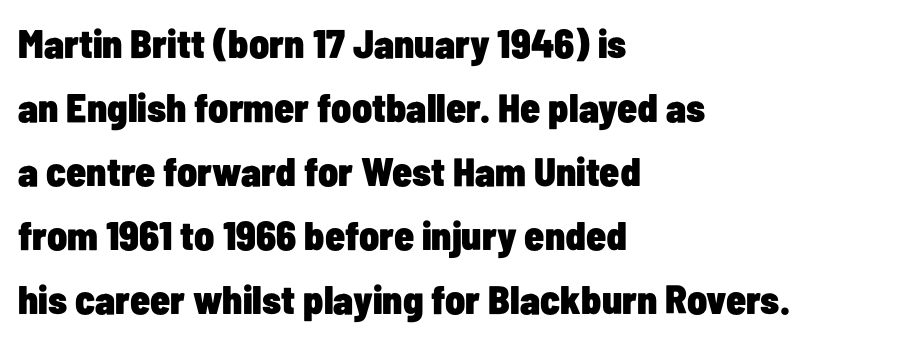
Q: Is the text bold? A: Yes.
Q: Is the text italic (slanted)? A: No, it is upright.
Q: Is the typeface a serif or a sans-serif typeface? A: Sans-serif.
Q: Is the text underlined? A: No.
Q: How is the paragraph aligned? A: Left-aligned.
Q: Is the spacing between letters normal or unusually wide? A: Normal.
Q: Is the spacing between lines tight, normal or loose? A: Normal.
Q: Width (condensed, normal, or wide)? A: Condensed.
Q: Stroke contrast? A: Low.
Q: x-height? A: Medium.
Q: Monospaced? A: No.
